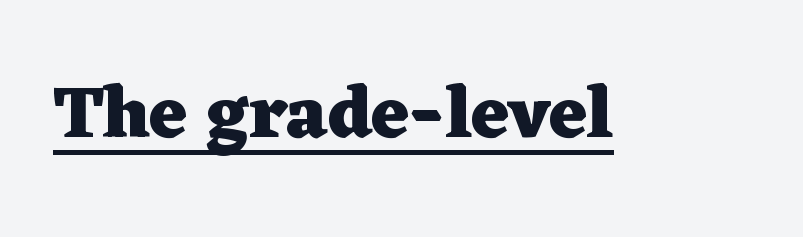
The image shows 73 px heavy, wide serif type, upright; set normal letter spacing, underlined; low stroke contrast and a medium x-height.
